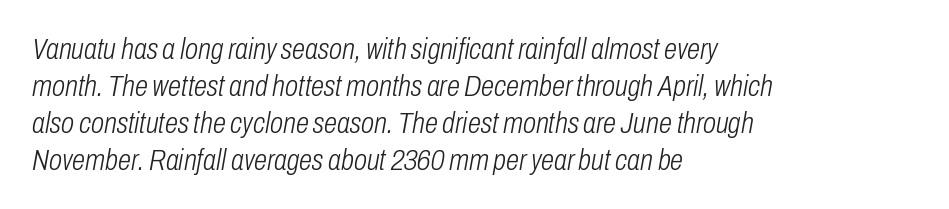
{"italic": "yes", "lean": "right", "slant_degrees": 10, "bold": "no", "weight": "light", "width": "condensed", "stroke_contrast": "low", "x_height": "medium", "monospaced": "no", "underline": "no", "align": "left", "line_spacing_ratio": 1.23, "letter_spacing": "normal", "letter_spacing_em": 0.0, "glyph_px": 30}
